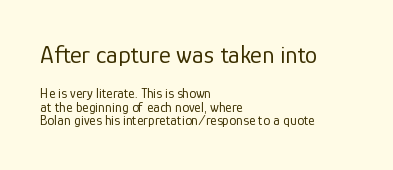
The image shows 25 px text type, upright; set left-aligned, tight line spacing (0.99x), normal letter spacing, not underlined; the first (top) block is 1.79x larger.
